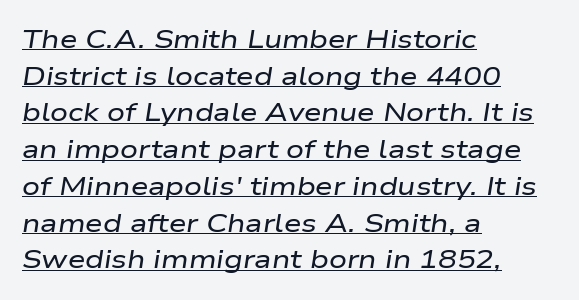
Q: Is the text italic (slanted)? A: Yes, it leans right by about 9 degrees.
Q: Is the text underlined? A: Yes.
Q: How is the paragraph aligned? A: Left-aligned.
Q: Is the spacing between letters normal or unusually wide? A: Normal.
Q: Is the spacing between lines tight, normal or loose? A: Normal.
